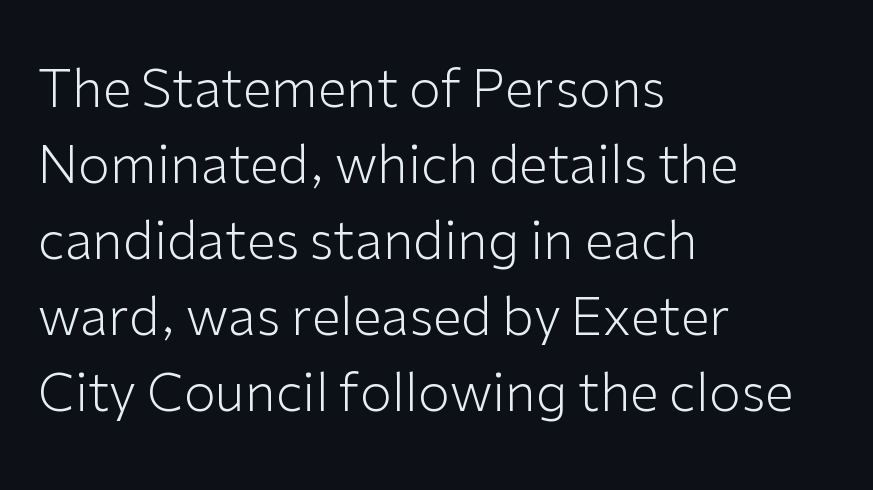
The image shows 52 px light sans-serif type, upright; set left-aligned, normal line spacing (1.46x), normal letter spacing, not underlined; low stroke contrast and a medium x-height.
